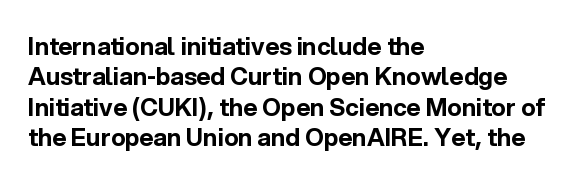
{"italic": "no", "bold": "yes", "underline": "no", "align": "left", "line_spacing": "normal", "line_spacing_ratio": 1.27, "letter_spacing": "normal", "letter_spacing_em": 0.0, "glyph_px": 24}
